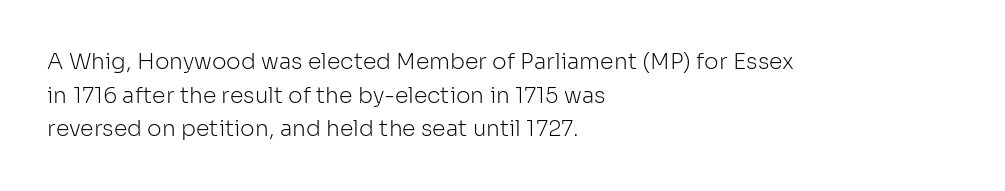
Q: Is the text bold? A: No.
Q: Is the text italic (slanted)? A: No, it is upright.
Q: Is the text underlined? A: No.
Q: How is the paragraph aligned? A: Left-aligned.
Q: Is the spacing between letters normal or unusually wide? A: Normal.
Q: Is the spacing between lines tight, normal or loose? A: Normal.
